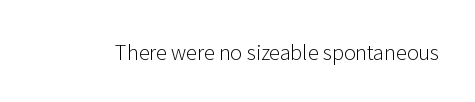
Posture: upright roman. Short note: letters normally spaced. The weight would be labelled regular, book, light, or lighter still. Lines of text with bare space underneath.
